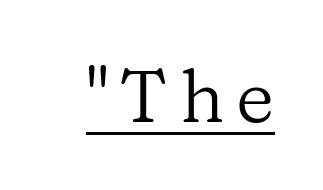
Q: Is the text bold? A: No.
Q: Is the text italic (slanted)? A: No, it is upright.
Q: Is the typeface a serif or a sans-serif typeface? A: Serif.
Q: Is the text underlined? A: Yes.
Q: Width (condensed, normal, or wide)? A: Normal.
Q: Stroke contrast? A: Low.
Q: x-height? A: Medium.
Q: Monospaced? A: No.
